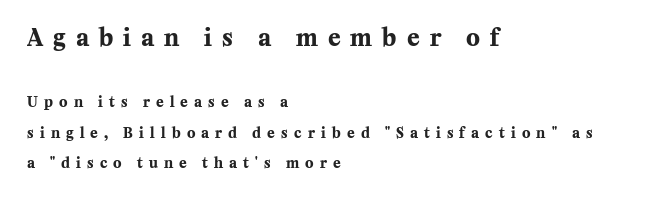
{"italic": "no", "bold": "yes", "underline": "no", "align": "left", "line_spacing": "loose", "line_spacing_ratio": 2.17, "letter_spacing": "wide", "letter_spacing_em": 0.44, "larger_block": "first", "size_ratio": 1.64, "glyph_px": 23}
